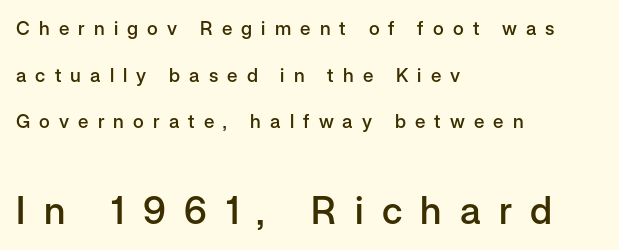
{"serif": "no", "italic": "no", "bold": "semi", "weight": "semibold", "width": "normal", "stroke_contrast": "low", "x_height": "medium", "monospaced": "no", "underline": "no", "align": "left", "line_spacing": "loose", "line_spacing_ratio": 2.46, "letter_spacing": "wide", "letter_spacing_em": 0.48, "larger_block": "second", "size_ratio": 2.0, "glyph_px": 38}
